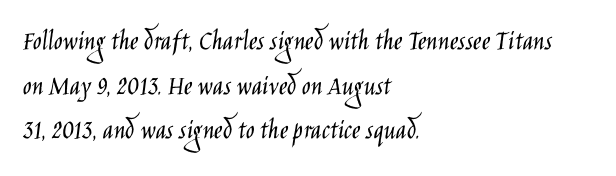
Leftover space on each line is placed entirely after the last word. The glyphs are unaccompanied by any horizontal stroke below them. Weight: in the light-to-regular range. What stands out about the letter spacing? Nothing — it is the standard amount. These lines are composed in type without serifs.
